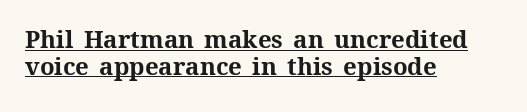
Q: Is the text bold? A: Yes.
Q: Is the text italic (slanted)? A: No, it is upright.
Q: Is the text underlined? A: Yes.
Q: How is the paragraph aligned? A: Left-aligned.
Q: Is the spacing between letters normal or unusually wide? A: Normal.
Q: Is the spacing between lines tight, normal or loose? A: Tight.
